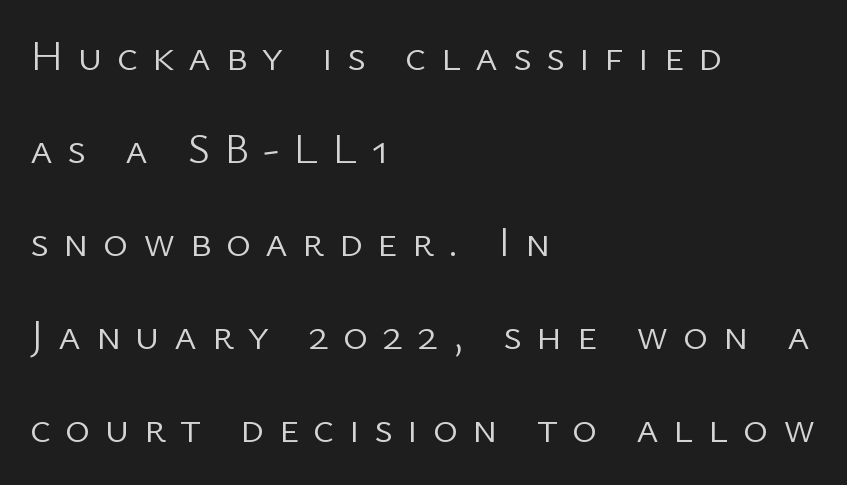
The image shows 43 px light sans-serif type, upright; set left-aligned, loose line spacing (2.16x), unusually wide letter spacing (+0.33 em), not underlined; low stroke contrast and a medium x-height.
